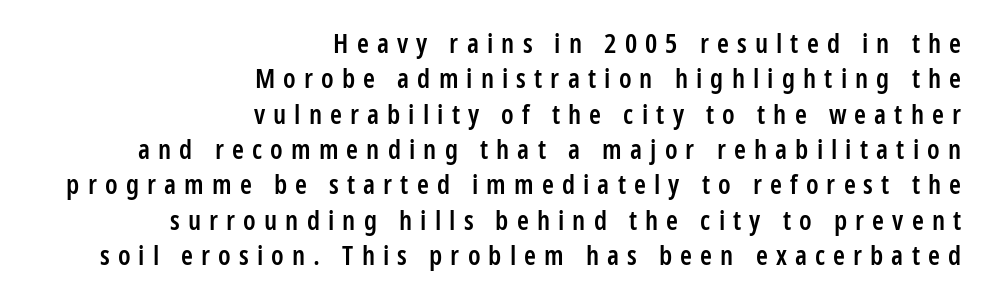
Q: Is the text bold? A: Semi-bold.
Q: Is the text italic (slanted)? A: No, it is upright.
Q: Is the text underlined? A: No.
Q: How is the paragraph aligned? A: Right-aligned.
Q: Is the spacing between letters normal or unusually wide? A: Unusually wide.
Q: Is the spacing between lines tight, normal or loose? A: Normal.
